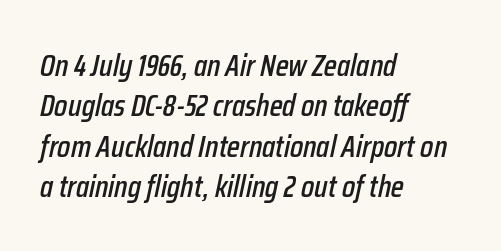
Q: Is the text italic (slanted)? A: Yes, it leans right by about 12 degrees.
Q: Is the text underlined? A: No.
Q: How is the paragraph aligned? A: Left-aligned.
Q: Is the spacing between letters normal or unusually wide? A: Normal.
Q: Is the spacing between lines tight, normal or loose? A: Normal.
Q: Width (condensed, normal, or wide)? A: Condensed.
Q: Stroke contrast? A: Low.
Q: x-height? A: Medium.
Q: Monospaced? A: No.
